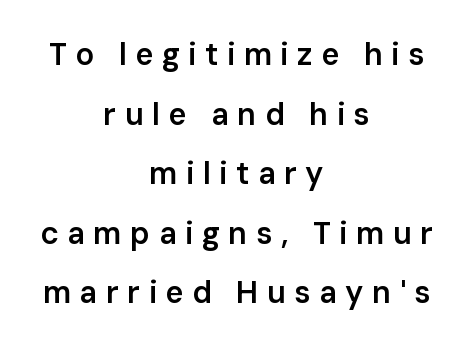
Typographically, this falls in the sans-serif category. Where is the straight margin? There isn't one; the lines are centered. The passage shown is typed in a proportional face where columns would drift. Upright lettering throughout.
